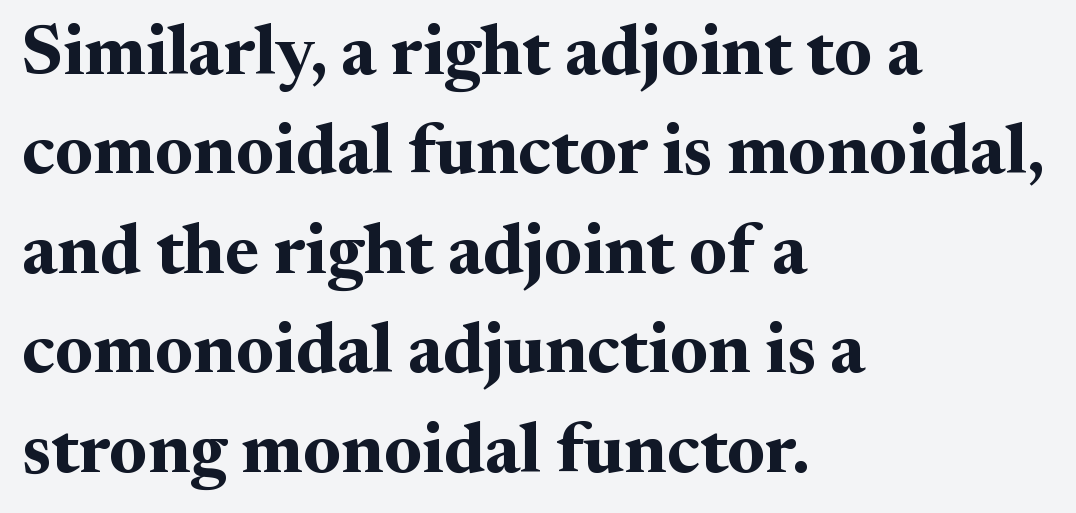
Tracking here is standard; glyphs follow each other at the usual distance. In terms of posture, this sample is upright. Does the leading feel generous? No, just average. These lines are set flush left with a ragged right edge. This is serif lettering, the kind often seen in printed books.
